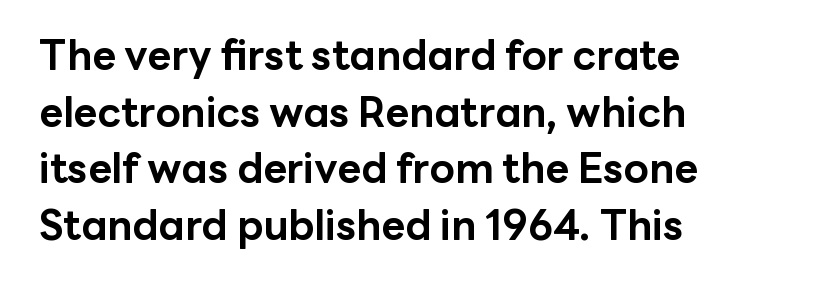
Spacing between characters is what you'd get straight out of the box. Glance below the letters and you will spot only blank space. This sample uses an upright cut, with every glyph sitting square on the baseline. The glyphs have the mass of a bold cut.
